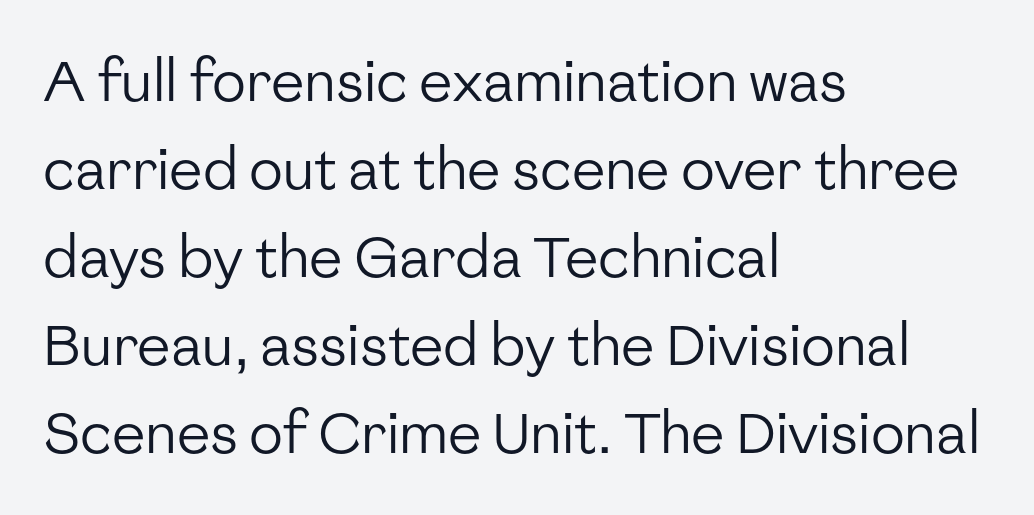
Q: Is the text bold? A: No.
Q: Is the text italic (slanted)? A: No, it is upright.
Q: Is the typeface a serif or a sans-serif typeface? A: Sans-serif.
Q: Is the text underlined? A: No.
Q: How is the paragraph aligned? A: Left-aligned.
Q: Is the spacing between letters normal or unusually wide? A: Normal.
Q: Is the spacing between lines tight, normal or loose? A: Normal.
Q: Width (condensed, normal, or wide)? A: Normal.
Q: Stroke contrast? A: Low.
Q: x-height? A: Medium.
Q: Monospaced? A: No.
